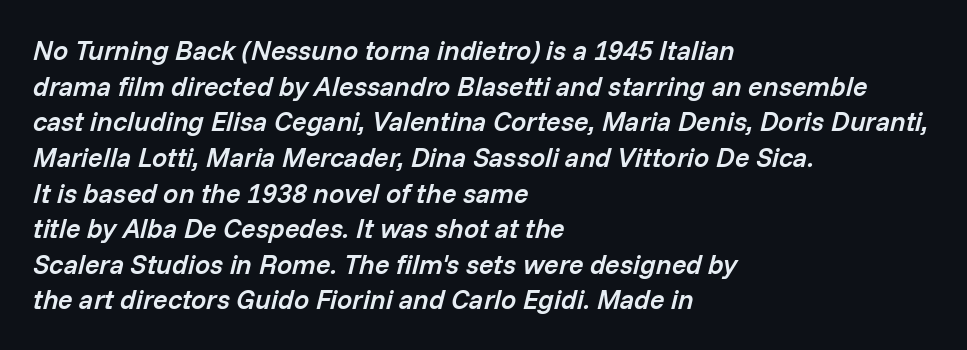
The image shows 27 px text type, italic (leaning right); set left-aligned, normal line spacing (1.32x), normal letter spacing, not underlined.
